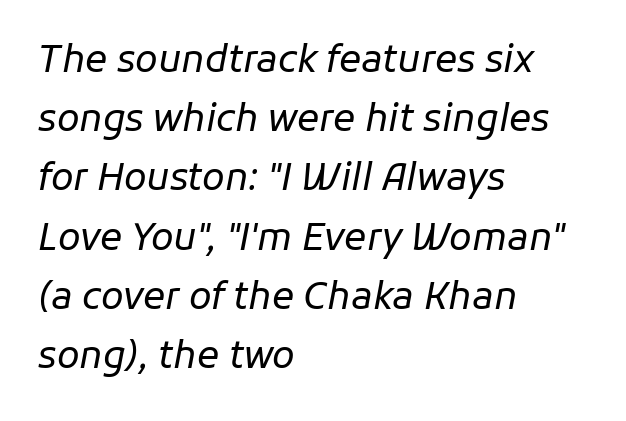
Q: Is the text bold? A: No.
Q: Is the text italic (slanted)? A: Yes, it leans right by about 11 degrees.
Q: Is the text underlined? A: No.
Q: How is the paragraph aligned? A: Left-aligned.
Q: Is the spacing between letters normal or unusually wide? A: Normal.
Q: Is the spacing between lines tight, normal or loose? A: Normal.
Q: Width (condensed, normal, or wide)? A: Normal.
Q: Stroke contrast? A: Low.
Q: x-height? A: Medium.
Q: Monospaced? A: No.
